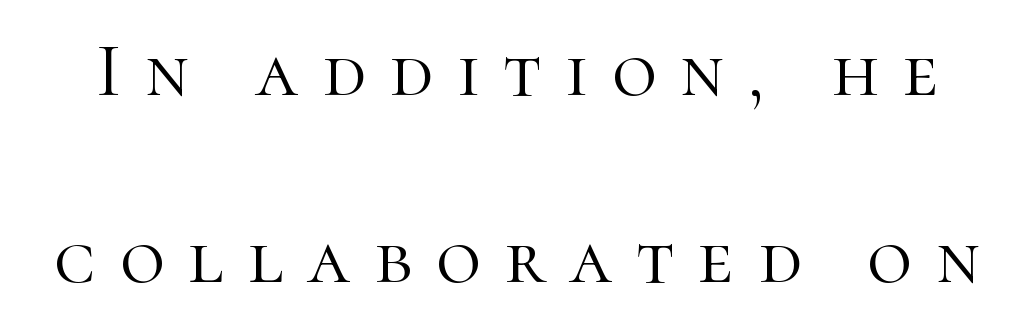
The image shows 77 px light serif type, upright; set loose line spacing (2.43x), unusually wide letter spacing (+0.31 em), not underlined; high stroke contrast and a medium x-height.
